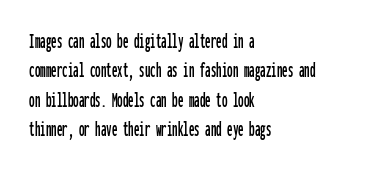
The image shows 22 px text type, upright; set left-aligned, normal line spacing (1.33x), normal letter spacing, not underlined.
